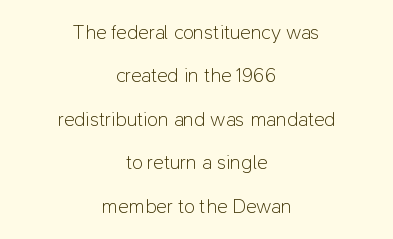
{"italic": "no", "bold": "no", "underline": "no", "align": "center", "line_spacing": "loose", "line_spacing_ratio": 2.17, "letter_spacing": "normal", "letter_spacing_em": 0.0, "glyph_px": 20}
